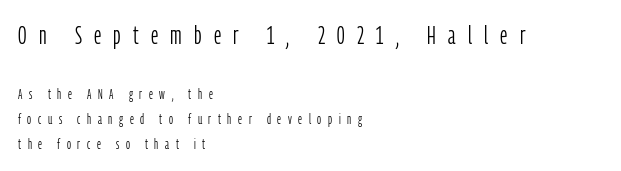
Q: Is the text bold? A: No.
Q: Is the text italic (slanted)? A: No, it is upright.
Q: Is the text underlined? A: No.
Q: How is the paragraph aligned? A: Left-aligned.
Q: Is the spacing between letters normal or unusually wide? A: Unusually wide.
Q: Which block of text is set in a larger size, the first (top) or the second (bottom)? A: The first (top) one.
